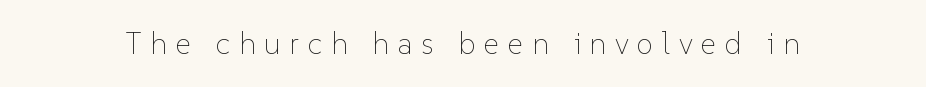
Q: Is the text bold? A: No.
Q: Is the text italic (slanted)? A: No, it is upright.
Q: Is the text underlined? A: No.
Q: Is the spacing between letters normal or unusually wide? A: Unusually wide.
Q: Width (condensed, normal, or wide)? A: Normal.
Q: Stroke contrast? A: Low.
Q: x-height? A: Medium.
Q: Monospaced? A: No.
